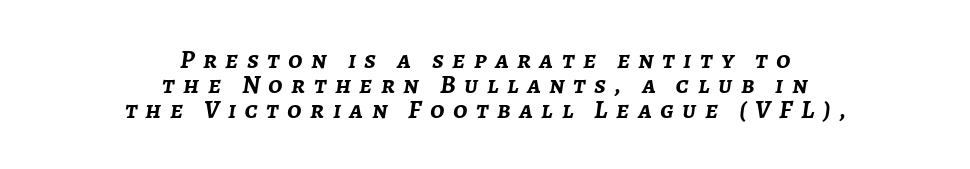
The image shows 26 px bold type, italic (leaning right); set centered, tight line spacing (0.97x), unusually wide letter spacing (+0.33 em), not underlined.
